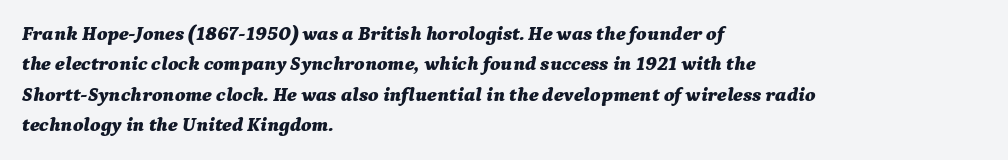
On the weight axis this lands at bold, roughly 700. Leading matches the norm, producing a regular column. Any mark beneath the type? The region is blank. Each word holds together tightly as a unit, with standard inter-letter gaps. Quick note: italic.
